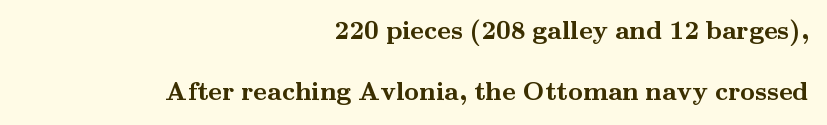
Q: Is the text bold? A: Yes.
Q: Is the text italic (slanted)? A: No, it is upright.
Q: Is the text underlined? A: No.
Q: How is the paragraph aligned? A: Right-aligned.
Q: Is the spacing between letters normal or unusually wide? A: Normal.
Q: Is the spacing between lines tight, normal or loose? A: Loose.
